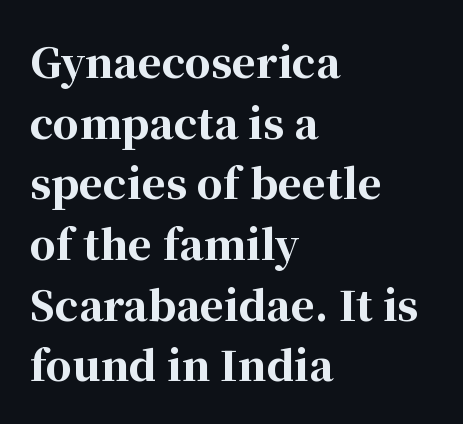
Q: Is the text bold? A: Yes.
Q: Is the text italic (slanted)? A: No, it is upright.
Q: Is the typeface a serif or a sans-serif typeface? A: Serif.
Q: Is the text underlined? A: No.
Q: How is the paragraph aligned? A: Left-aligned.
Q: Is the spacing between letters normal or unusually wide? A: Normal.
Q: Is the spacing between lines tight, normal or loose? A: Normal.
Q: Width (condensed, normal, or wide)? A: Normal.
Q: Stroke contrast? A: High.
Q: x-height? A: Medium.
Q: Monospaced? A: No.
